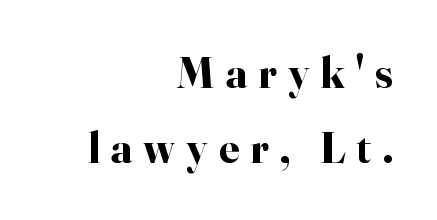
The image shows 44 px bold serif type, upright; set right-aligned, line spacing 1.71x, unusually wide letter spacing (+0.26 em), not underlined; high stroke contrast and a small x-height.
